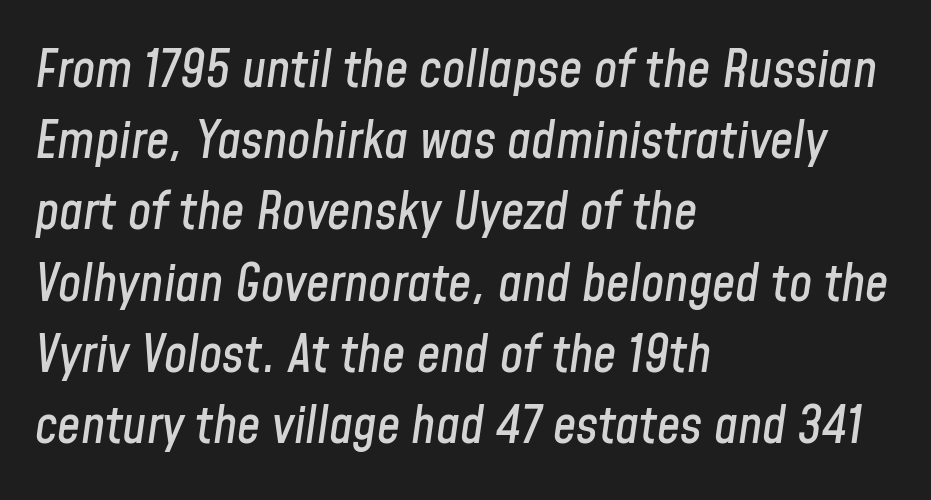
{"italic": "yes", "lean": "right", "slant_degrees": 8, "width": "condensed", "stroke_contrast": "low", "x_height": "medium", "monospaced": "no", "underline": "no", "align": "left", "line_spacing": "normal", "line_spacing_ratio": 1.37, "letter_spacing": "normal", "letter_spacing_em": 0.0, "glyph_px": 52}
